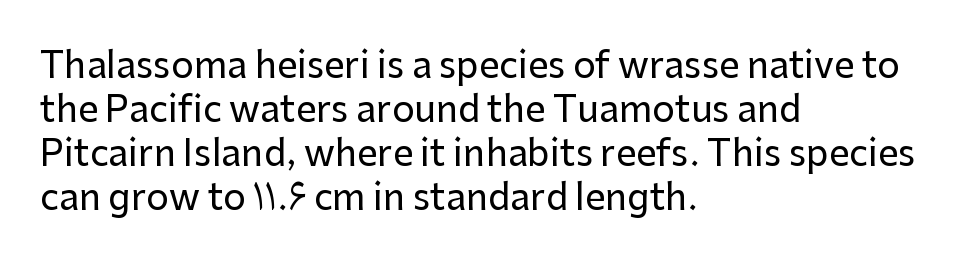
The image shows 36 px sans-serif type, upright; set left-aligned, line spacing 1.22x, normal letter spacing, not underlined; low stroke contrast and a medium x-height.
